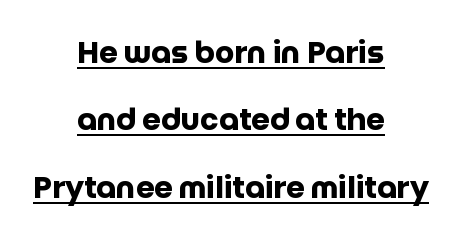
These lines are composed in type without serifs. Words appear dense and cohesive because spacing is normal. Italic? Not at all — the glyphs are vertical. Casual observation: everything's sitting right in the middle. A typesetter would call this proportional, since set widths differ per character.
